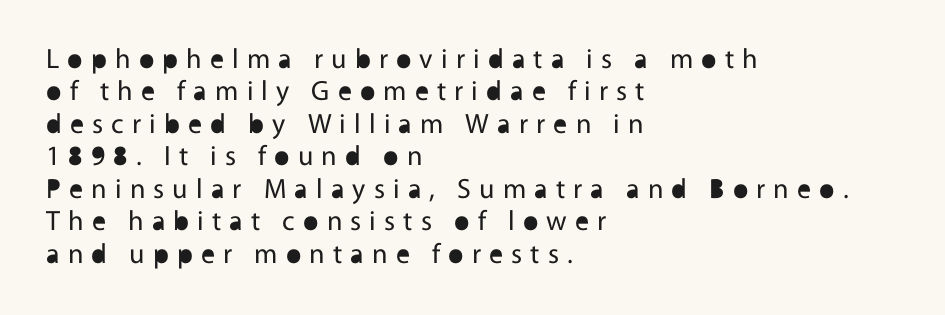
A student would call this left alignment; a typographer would say flush left, rag right. The specimen reads as upright at a glance. Anything drawn beneath the words? Only blank space. The designer went with a sans here, leaving each stem footless. Caption: expanded tracking, letters set apart.
